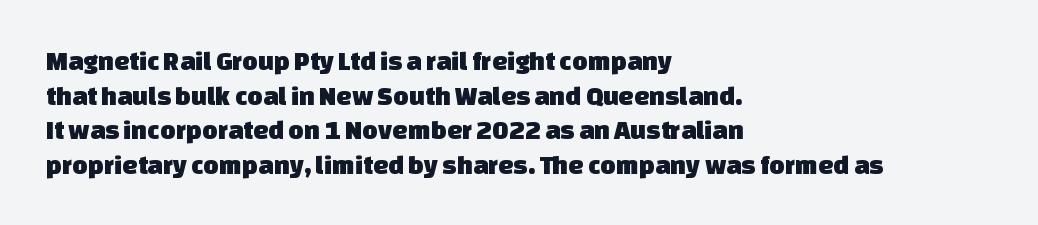
Check the space under the baseline: it is left empty. The rows are spaced the way most documents space them. Letter spacing: default. In CSS terms this would be text-align: left.
